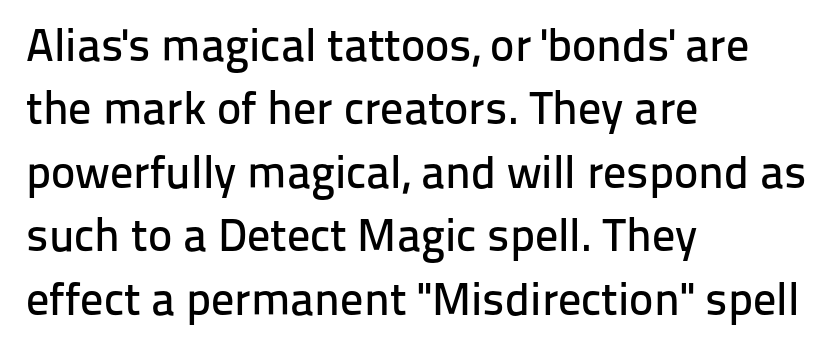
The image shows 46 px sans-serif type, upright; set left-aligned, normal line spacing (1.38x), normal letter spacing, not underlined; low stroke contrast and a medium x-height.
